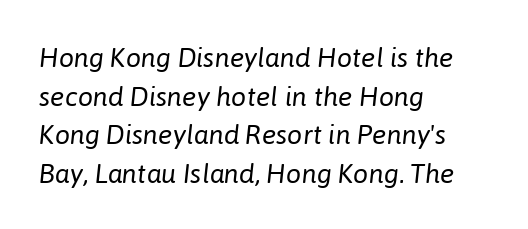
{"italic": "yes", "lean": "right", "slant_degrees": 6, "bold": "no", "underline": "no", "align": "left", "line_spacing": "normal", "line_spacing_ratio": 1.43, "letter_spacing": "normal", "letter_spacing_em": 0.0, "glyph_px": 27}
